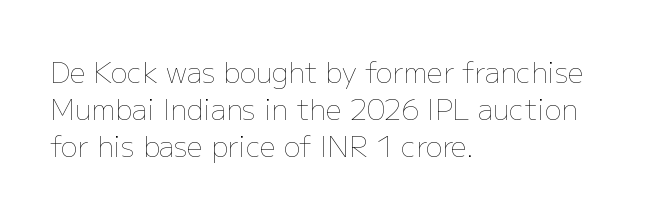
{"italic": "no", "bold": "no", "weight": "thin", "width": "normal", "stroke_contrast": "low", "x_height": "medium", "monospaced": "no", "underline": "no", "align": "left", "line_spacing": "normal", "line_spacing_ratio": 1.33, "letter_spacing": "normal", "letter_spacing_em": 0.0, "glyph_px": 28}
